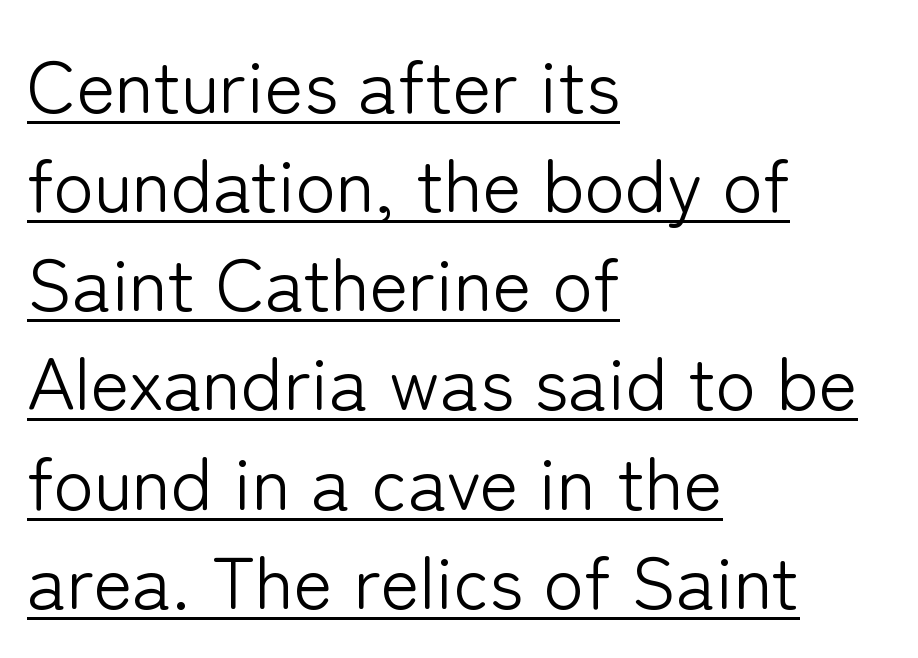
The image shows 74 px light sans-serif type, upright; set left-aligned, normal line spacing (1.34x), normal letter spacing, underlined; low stroke contrast and a medium x-height.
